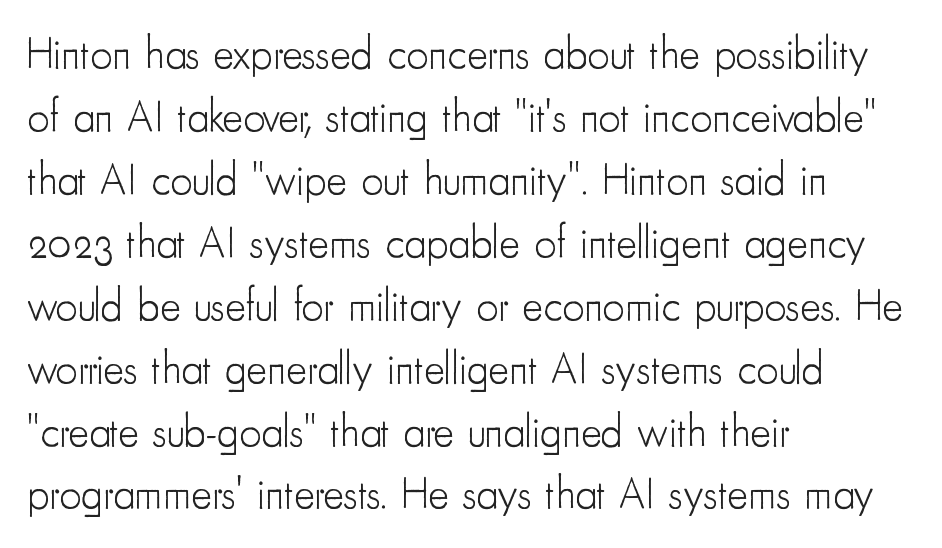
The image shows 44 px light, condensed sans-serif type, upright; set left-aligned, normal line spacing (1.43x), normal letter spacing, not underlined; low stroke contrast and a small x-height.
